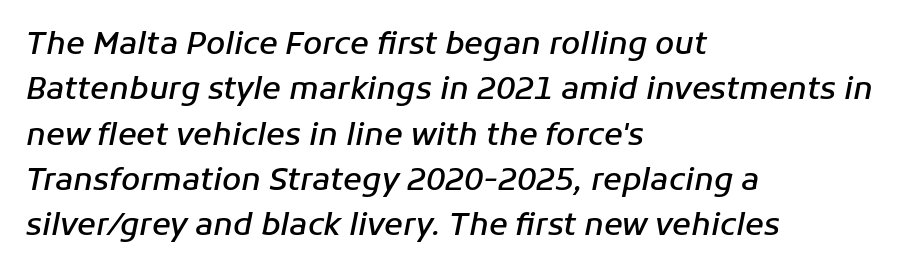
Letter spacing: default. Spacing verdict: proportional, widths tailored to each character. Only glyphs here, with clear space below each row. Each line starts at the same left margin while the right side varies. How would I describe the line gaps? Plain and ordinary. The passage shown is semibold, sitting just below true bold.
